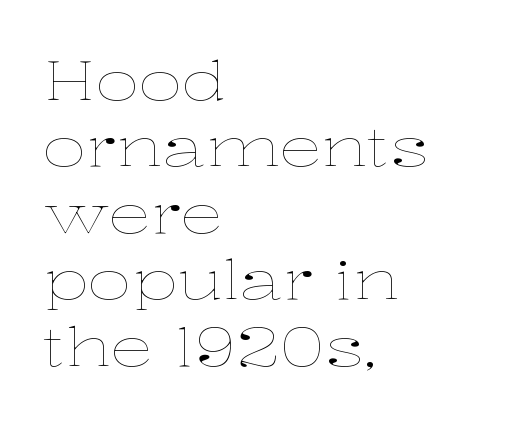
Q: Is the text bold? A: No.
Q: Is the text italic (slanted)? A: No, it is upright.
Q: Is the text underlined? A: No.
Q: How is the paragraph aligned? A: Left-aligned.
Q: Is the spacing between letters normal or unusually wide? A: Normal.
Q: Width (condensed, normal, or wide)? A: Wide.
Q: Stroke contrast? A: Low.
Q: x-height? A: Medium.
Q: Monospaced? A: No.
